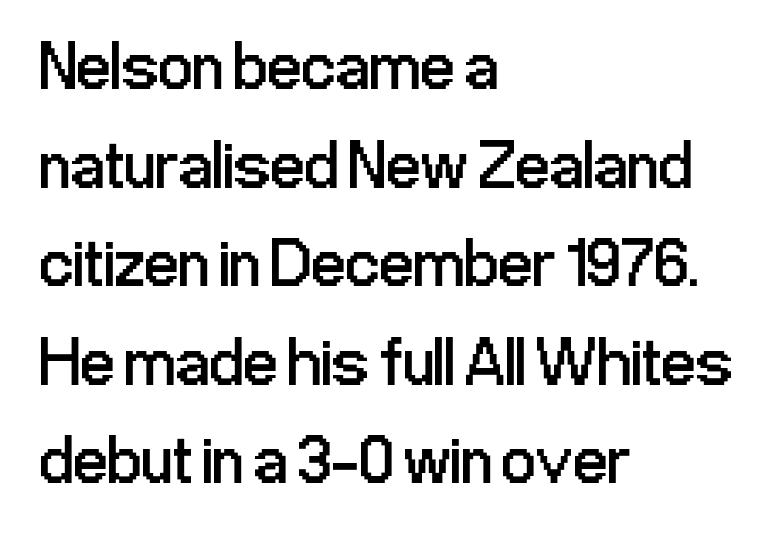
Q: Is the text bold? A: No.
Q: Is the text italic (slanted)? A: No, it is upright.
Q: Is the typeface a serif or a sans-serif typeface? A: Sans-serif.
Q: Is the text underlined? A: No.
Q: How is the paragraph aligned? A: Left-aligned.
Q: Is the spacing between letters normal or unusually wide? A: Normal.
Q: Is the spacing between lines tight, normal or loose? A: Normal.
Q: Width (condensed, normal, or wide)? A: Condensed.
Q: Stroke contrast? A: Low.
Q: x-height? A: Medium.
Q: Monospaced? A: No.
